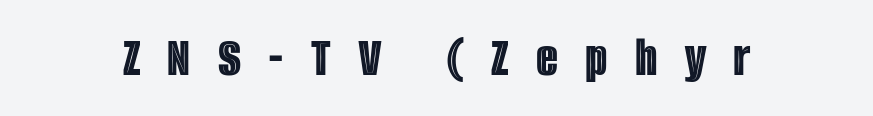
A typesetter would call this heavily tracked-out type. Unlike italic type, these characters show no tilt at all. Just letters on the line, the space beneath them empty. The letters advance in unequal steps, a hallmark of proportional type.
